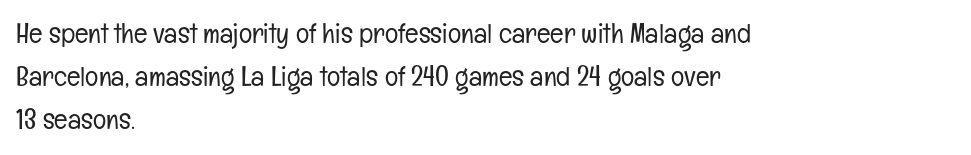
The rows are spaced the way most documents space them. The words here are not underlined. Each letter's strokes conclude bluntly, with no projecting serifs. Quick note: not italic, upright. The lines are quadded left.
